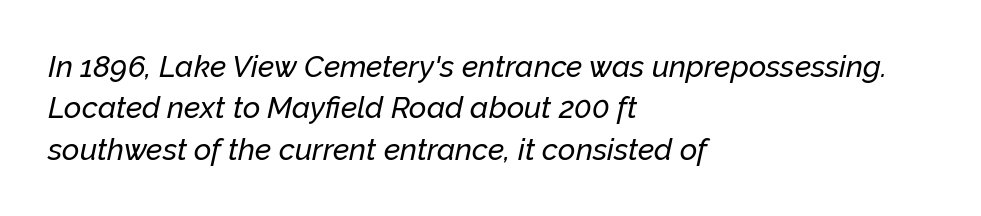
Q: Is the text italic (slanted)? A: Yes, it leans right by about 12 degrees.
Q: Is the text underlined? A: No.
Q: How is the paragraph aligned? A: Left-aligned.
Q: Is the spacing between letters normal or unusually wide? A: Normal.
Q: Is the spacing between lines tight, normal or loose? A: Normal.
Q: Width (condensed, normal, or wide)? A: Normal.
Q: Stroke contrast? A: Low.
Q: x-height? A: Medium.
Q: Monospaced? A: No.
